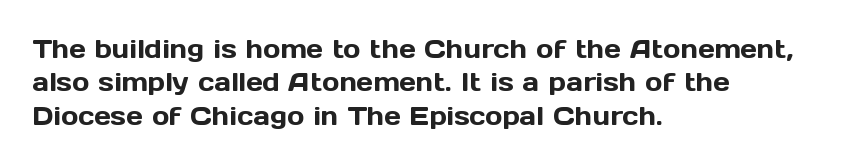
Beneath every word, the page is bare. Evenly set lines give the paragraph a standard silhouette. The compositor pushed each line to the left boundary. Spacing between characters is what you'd get straight out of the box. When letters stand straight like this, we call the style roman or upright.
